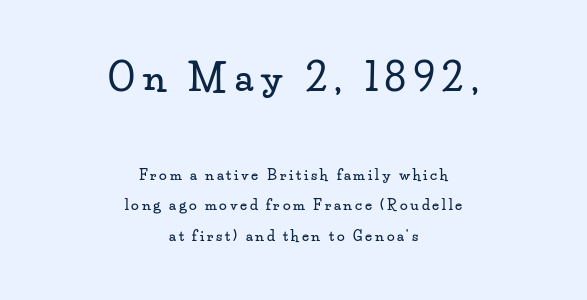
Q: Is the text italic (slanted)? A: No, it is upright.
Q: Is the typeface a serif or a sans-serif typeface? A: Serif.
Q: Is the text underlined? A: No.
Q: How is the paragraph aligned? A: Centered.
Q: Is the spacing between letters normal or unusually wide? A: Unusually wide.
Q: Is the spacing between lines tight, normal or loose? A: Loose.
Q: Which block of text is set in a larger size, the first (top) or the second (bottom)? A: The first (top) one.
Q: Width (condensed, normal, or wide)? A: Wide.
Q: Stroke contrast? A: Low.
Q: x-height? A: Small.
Q: Monospaced? A: No.
